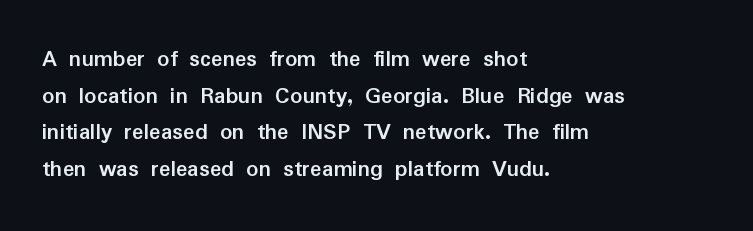
The image shows 24 px bold type, upright; set left-aligned, normal line spacing (1.53x), normal letter spacing, not underlined.
